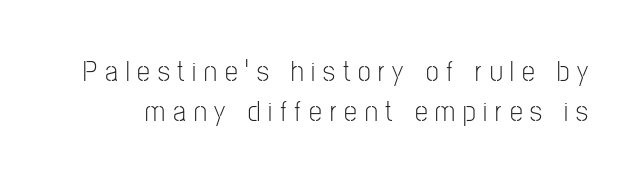
Q: Is the text bold? A: No.
Q: Is the text italic (slanted)? A: No, it is upright.
Q: Is the typeface a serif or a sans-serif typeface? A: Sans-serif.
Q: Is the text underlined? A: No.
Q: Is the spacing between letters normal or unusually wide? A: Unusually wide.
Q: Is the spacing between lines tight, normal or loose? A: Normal.
Q: Width (condensed, normal, or wide)? A: Condensed.
Q: Stroke contrast? A: Low.
Q: x-height? A: Medium.
Q: Monospaced? A: No.
